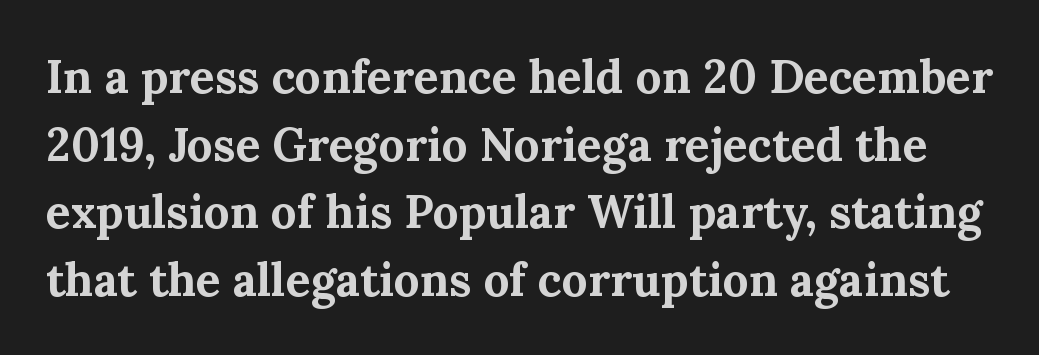
Q: Is the text bold? A: Yes.
Q: Is the text italic (slanted)? A: No, it is upright.
Q: Is the typeface a serif or a sans-serif typeface? A: Serif.
Q: Is the text underlined? A: No.
Q: Is the spacing between letters normal or unusually wide? A: Normal.
Q: Is the spacing between lines tight, normal or loose? A: Normal.
Q: Width (condensed, normal, or wide)? A: Normal.
Q: Stroke contrast? A: Medium.
Q: x-height? A: Medium.
Q: Monospaced? A: No.
